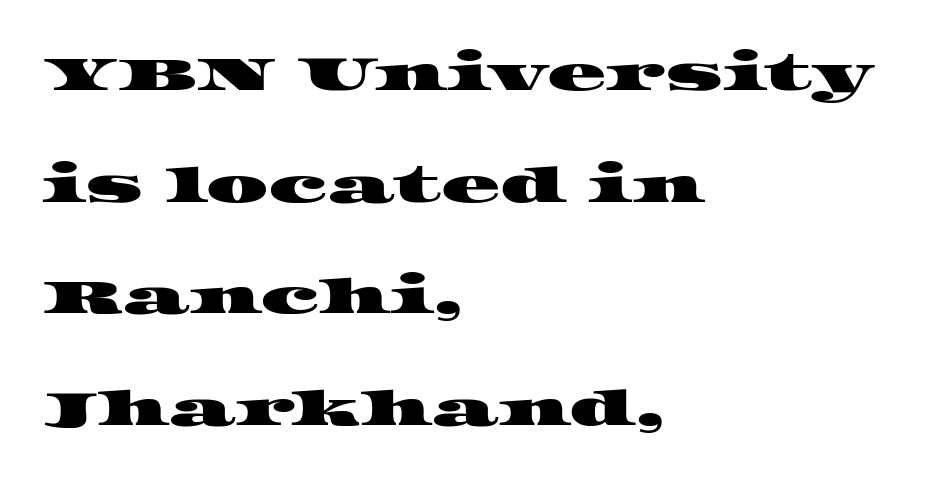
{"serif": "yes", "width": "wide", "stroke_contrast": "high", "x_height": "large", "monospaced": "no", "underline": "no", "align": "left", "line_spacing": "loose", "line_spacing_ratio": 2.28, "letter_spacing": "normal", "letter_spacing_em": 0.0, "glyph_px": 49}
